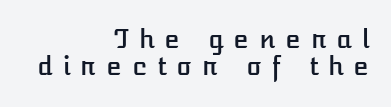
The horizontal fit of the characters is loose and conspicuously gappy. A flush-right, rag-left setting is used for this passage. Line spacing here is tight. If you drew a line through each stem, it would be perfectly vertical. The glyphs are unaccompanied by any horizontal stroke below them.
